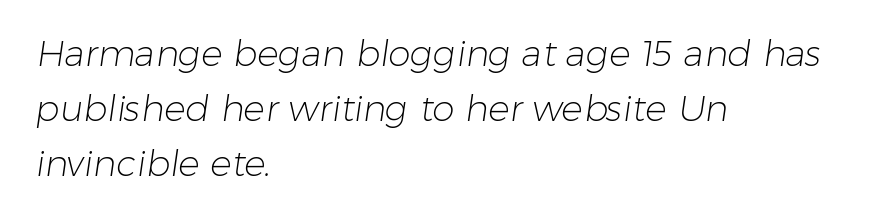
Observe the absence of serifs on each vertical stroke in this sample. The rows are spaced the way most documents space them. Horizontally, the lines are justified to the leading edge only. No word sits above an underline.
